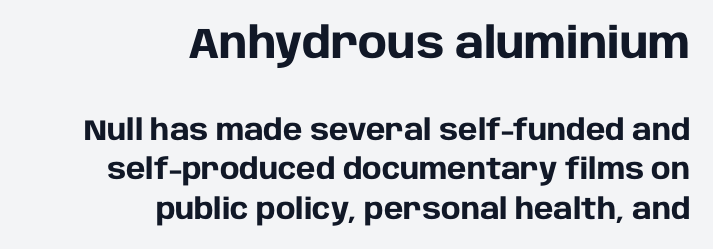
{"serif": "no", "italic": "no", "bold": "yes", "weight": "heavy", "width": "normal", "stroke_contrast": "low", "x_height": "large", "monospaced": "no", "underline": "no", "align": "right", "line_spacing": "normal", "line_spacing_ratio": 1.36, "letter_spacing": "normal", "letter_spacing_em": 0.0, "larger_block": "first", "size_ratio": 1.48, "glyph_px": 43}
